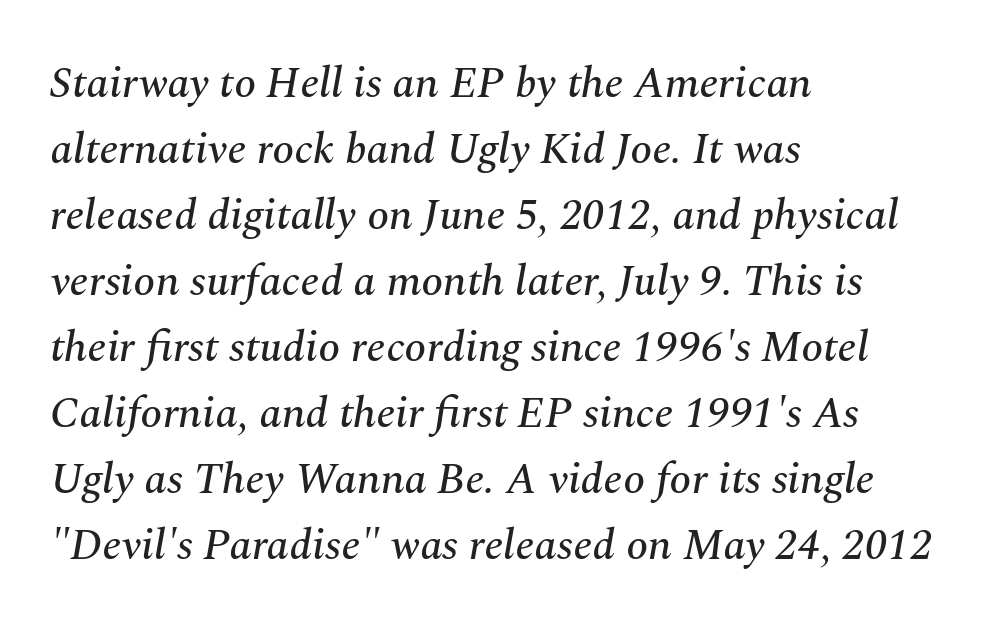
The image shows 44 px serif type, italic (leaning right); set left-aligned, normal line spacing (1.5x), normal letter spacing, not underlined; medium stroke contrast and a medium x-height.
